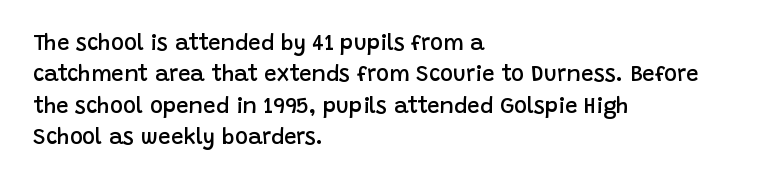
Successive baselines arrive at the customary interval. Horizontally, the lines are justified to the leading edge only. Short note: letters normally spaced. Emphasis by weight is partial: semibold. The gap between lines stays unmarked. Ordinary non-slanted type is in use.
